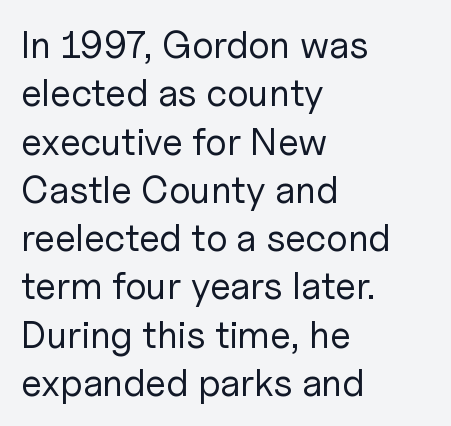
The lines in this sample share a left origin and differ only in where they stop. Counters stay open thanks to moderate or lighter strokes. Examine the stroke ends and you'll find no serifs. Caption: standard tracking, unaltered. The space beneath each line is pristine and unruled.
